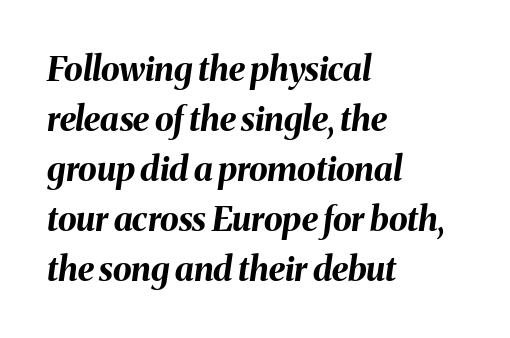
How would I describe the line gaps? Plain and ordinary. A student would call this left alignment; a typographer would say flush left, rag right. Its strokes are broad and dark, the hallmark of bold type. No extra tracking has been applied to these lines.
